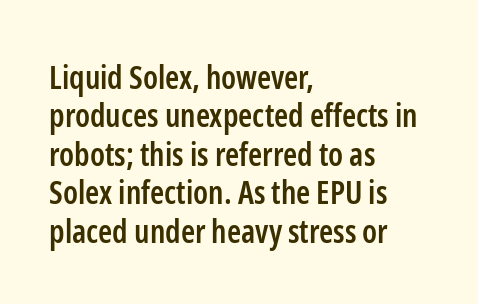
The image shows 32 px semibold, condensed sans-serif type, upright; set left-aligned, line spacing 1.2x, normal letter spacing, not underlined; low stroke contrast and a medium x-height.
